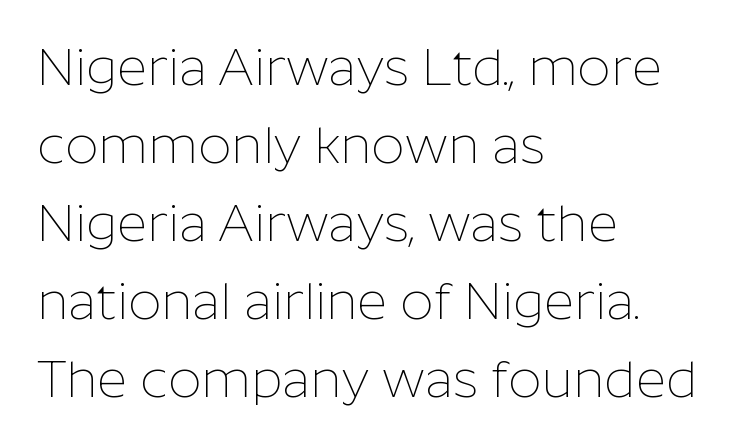
{"serif": "no", "italic": "no", "bold": "no", "weight": "thin", "width": "normal", "stroke_contrast": "low", "x_height": "medium", "monospaced": "no", "underline": "no", "align": "left", "line_spacing": "normal", "line_spacing_ratio": 1.5, "letter_spacing": "normal", "letter_spacing_em": 0.0, "glyph_px": 52}
